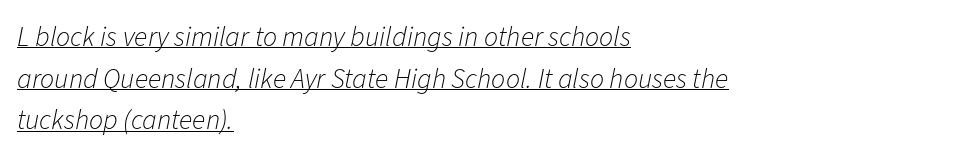
How would I describe the line gaps? Plain and ordinary. Looking at the ascenders, they clearly lean. Each letter keeps its own natural width here, so spacing adapts to shape. Which margin do the lines hug? The left one — the right edge is uneven. How are the letters spaced? Ordinarily, with no added tracking.
